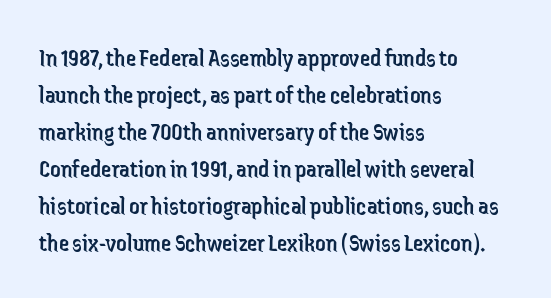
Q: Is the text bold? A: No.
Q: Is the text italic (slanted)? A: No, it is upright.
Q: Is the text underlined? A: No.
Q: How is the paragraph aligned? A: Left-aligned.
Q: Is the spacing between letters normal or unusually wide? A: Normal.
Q: Is the spacing between lines tight, normal or loose? A: Normal.
